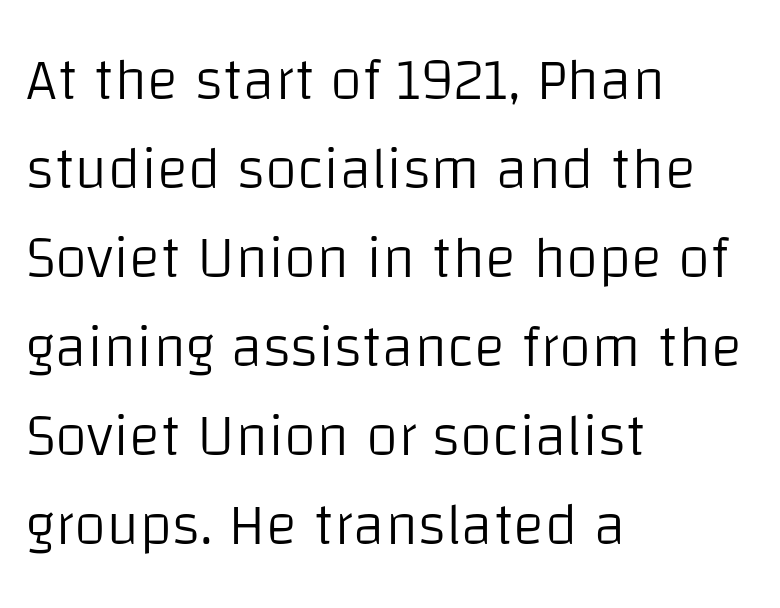
{"serif": "no", "italic": "no", "bold": "no", "weight": "light", "width": "normal", "stroke_contrast": "low", "x_height": "large", "monospaced": "no", "underline": "no", "align": "left", "line_spacing": "normal", "line_spacing_ratio": 1.51, "letter_spacing": "normal", "letter_spacing_em": 0.0, "glyph_px": 59}
